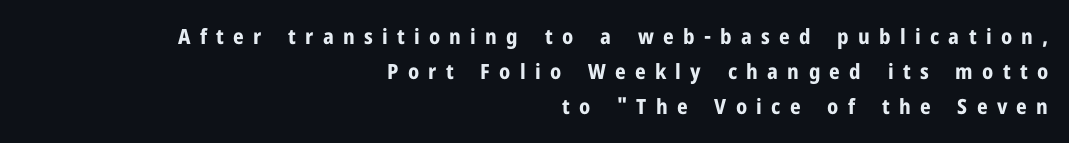
In terms of posture, this sample is upright. The rendering anchors every line to the right-hand side. A normal amount of white space separates one row of letters from the next. The gaps between neighbouring characters are conspicuously large. The sample has been set heavy, in full bold.
